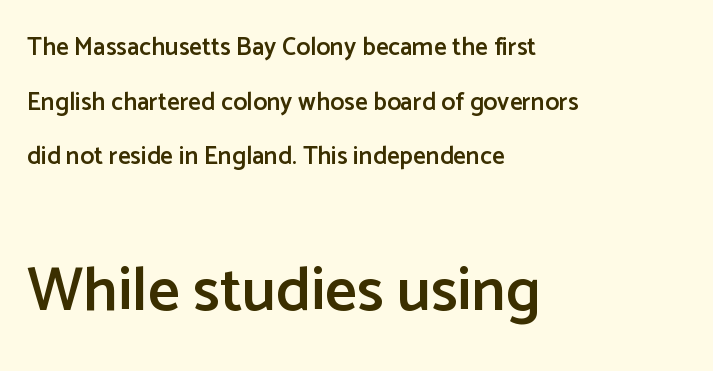
The image shows 62 px semibold sans-serif type, upright; set left-aligned, loose line spacing (2.19x), normal letter spacing, not underlined; the second (bottom) block is 2.48x larger; low stroke contrast and a medium x-height.
